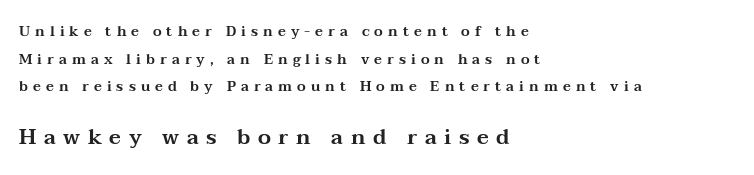
The image shows 21 px text type, upright; set left-aligned, loose line spacing (1.97x), unusually wide letter spacing (+0.36 em), not underlined; the second (bottom) block is 1.5x larger.
